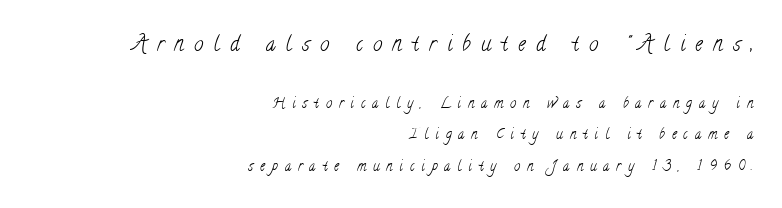
The image shows 21 px text type; set right-aligned, loose line spacing (2.24x), unusually wide letter spacing (+0.49 em), not underlined; the first (top) block is 1.5x larger.
